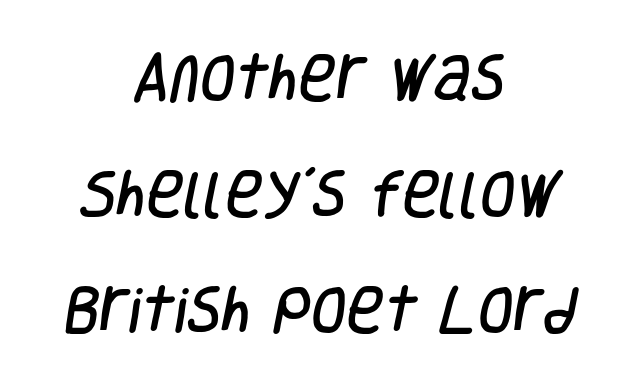
{"serif": "no", "width": "condensed", "stroke_contrast": "low", "x_height": "large", "monospaced": "no", "underline": "no", "align": "center", "line_spacing": "loose", "line_spacing_ratio": 2.27, "letter_spacing": "normal", "letter_spacing_em": 0.0, "glyph_px": 51}
